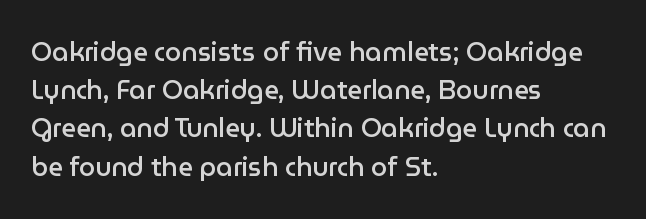
Q: Is the text bold? A: Semi-bold.
Q: Is the text italic (slanted)? A: No, it is upright.
Q: Is the text underlined? A: No.
Q: How is the paragraph aligned? A: Left-aligned.
Q: Is the spacing between letters normal or unusually wide? A: Normal.
Q: Is the spacing between lines tight, normal or loose? A: Normal.
